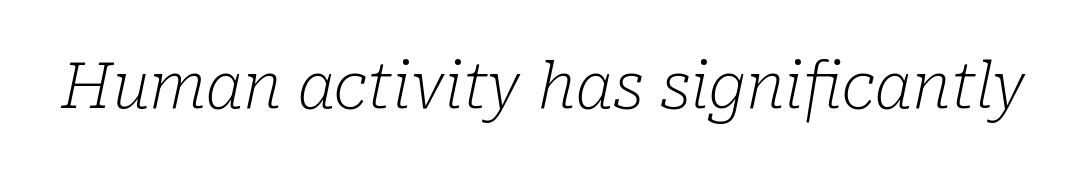
{"serif": "yes", "italic": "yes", "lean": "right", "slant_degrees": 10, "bold": "no", "weight": "light", "width": "normal", "stroke_contrast": "low", "x_height": "medium", "monospaced": "no", "underline": "no", "letter_spacing": "normal", "letter_spacing_em": 0.0, "glyph_px": 63}
